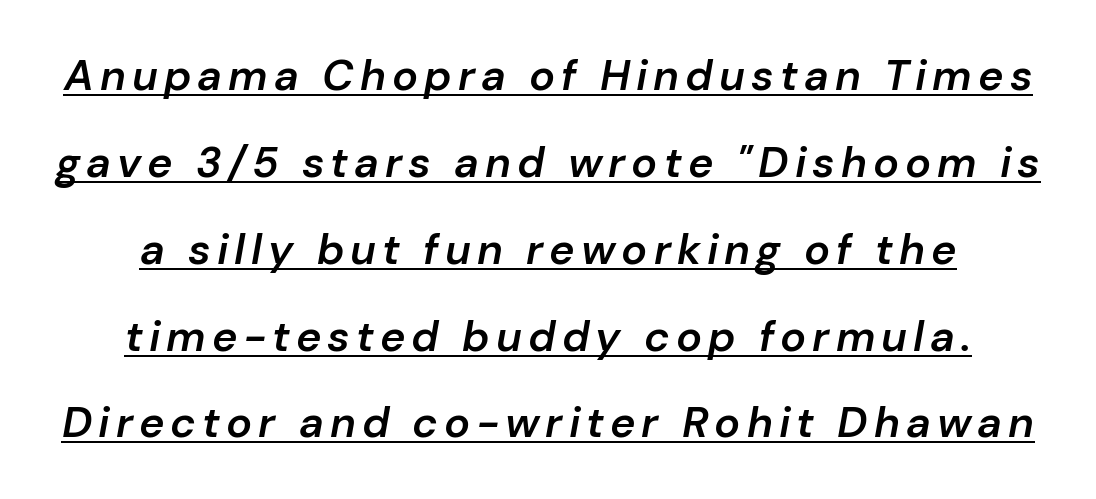
Is this a fixed-width face? No — the glyphs have proportional, varying widths. The typesetter chose a symmetrical, centered arrangement here. Style check: oblique. A continuous stroke trails under the words, as in a hyperlink. Rows of type keep a wide berth in the vertical direction. The rendering uses a semibold face; strokes are thickened but not to full bold.
